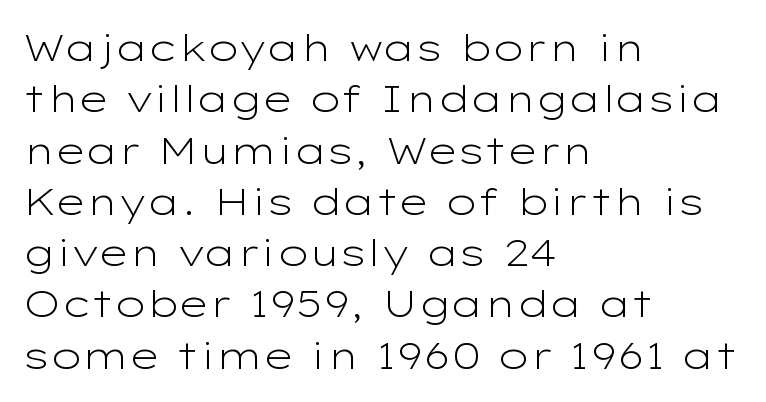
{"serif": "no", "italic": "no", "bold": "no", "weight": "light", "width": "wide", "stroke_contrast": "low", "x_height": "medium", "monospaced": "no", "underline": "no", "align": "left", "line_spacing": "normal", "line_spacing_ratio": 1.35, "letter_spacing": "normal", "letter_spacing_em": 0.0, "glyph_px": 38}
